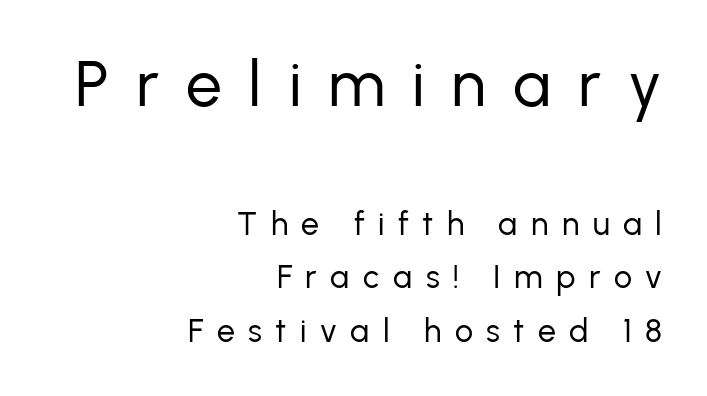
This sample uses an upright cut, with every glyph sitting square on the baseline. Each letter's strokes conclude bluntly, with no projecting serifs. Underlining? Definitely not there. A normal amount of white space separates one row of letters from the next. Which chunk is bigger? The first one — the top block dwarfs the bottom. Here the designer chose a conventional face with non-uniform glyph widths.
